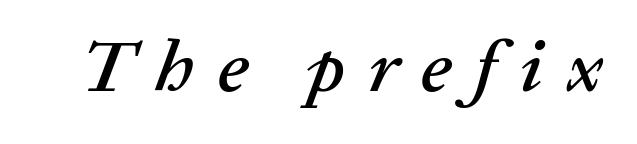
Q: Is the text italic (slanted)? A: Yes, it leans right by about 20 degrees.
Q: Is the text underlined? A: No.
Q: Is the spacing between letters normal or unusually wide? A: Unusually wide.
Q: Width (condensed, normal, or wide)? A: Normal.
Q: Stroke contrast? A: Low.
Q: x-height? A: Medium.
Q: Monospaced? A: No.
